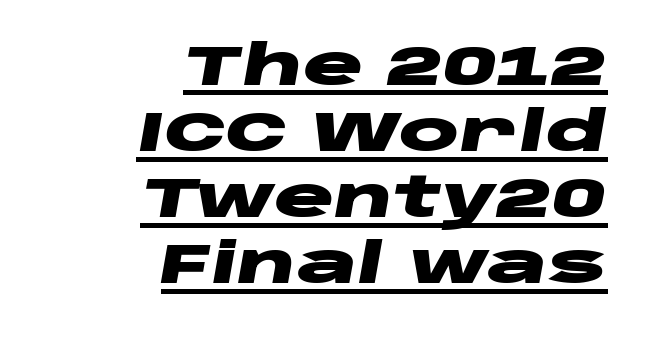
Varying glyph widths throughout — classic text-font behaviour. Typesetter's note: full bold, strokes at maximum text heaviness. Italic? Definitely — the glyphs are oblique. Every row of glyphs terminates at an identical x-position on the right.
